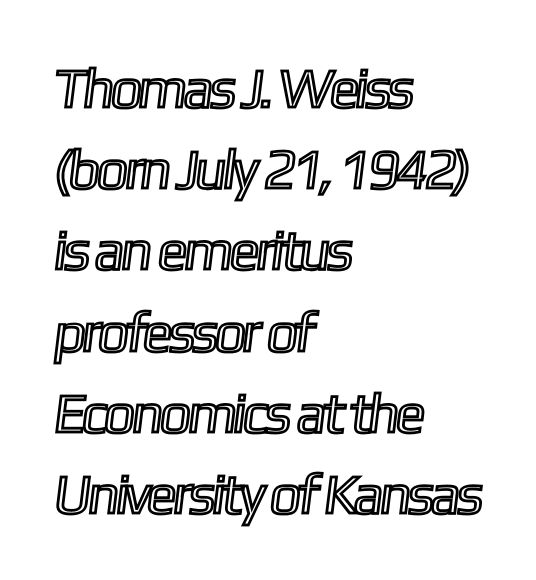
The ragged edge is on the right, which tells us the setting is flush left. Type without underlining. Quick note: interline space is typical. The rendering uses natural spacing where letterforms have individual widths.
